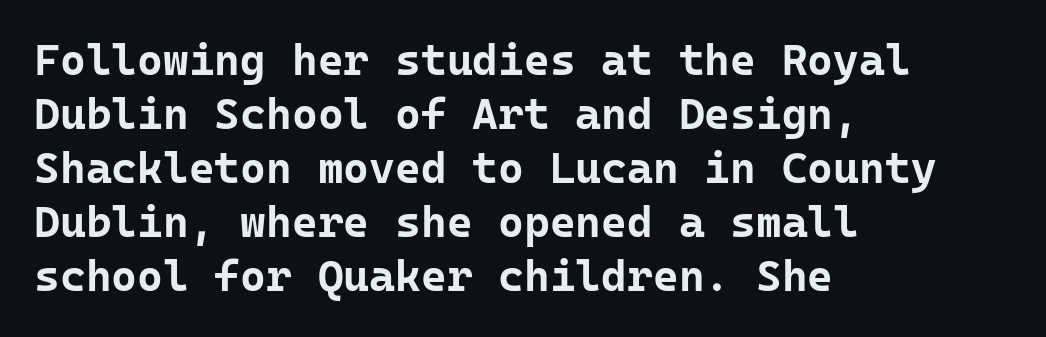
The image shows 44 px bold sans-serif type, upright, monospaced; set left-aligned, line spacing 1.23x, normal letter spacing, not underlined; low stroke contrast and a medium x-height.
